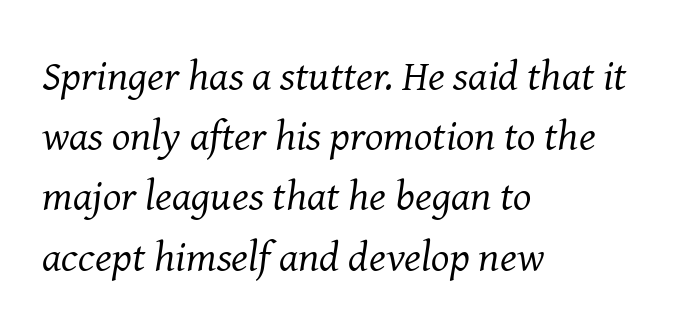
The weight tops out at a normal text grade. These lines were composed using italics. Stroke terminals: seriffed. The lines are quadded left.
